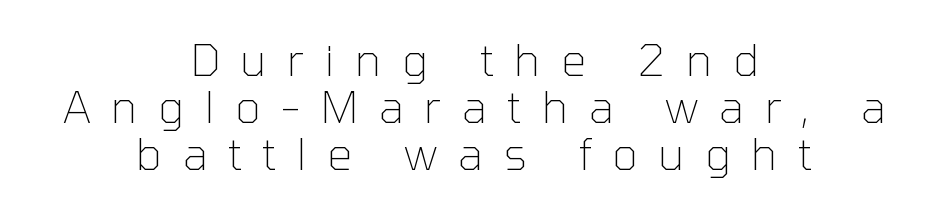
{"serif": "no", "italic": "no", "bold": "no", "weight": "thin", "width": "normal", "stroke_contrast": "low", "x_height": "medium", "monospaced": "no", "underline": "no", "align": "center", "line_spacing": "tight", "line_spacing_ratio": 1.07, "letter_spacing": "wide", "letter_spacing_em": 0.47, "glyph_px": 44}
